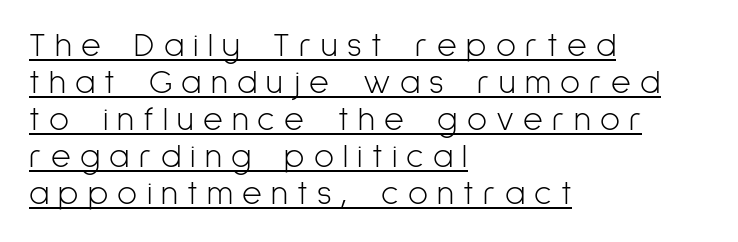
{"serif": "no", "italic": "no", "bold": "no", "weight": "light", "width": "condensed", "stroke_contrast": "low", "x_height": "medium", "monospaced": "no", "underline": "yes", "align": "left", "line_spacing": "tight", "line_spacing_ratio": 1.09, "letter_spacing": "wide", "letter_spacing_em": 0.27, "glyph_px": 34}
